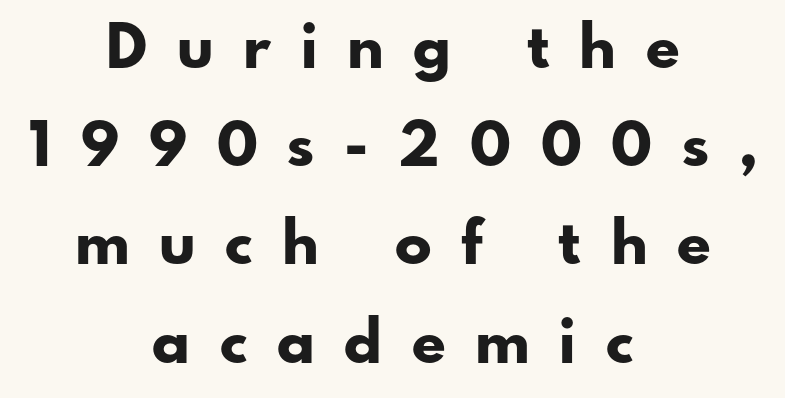
{"serif": "no", "italic": "no", "bold": "yes", "weight": "bold", "width": "normal", "stroke_contrast": "low", "x_height": "small", "monospaced": "no", "underline": "no", "align": "center", "line_spacing": "normal", "line_spacing_ratio": 1.61, "letter_spacing": "wide", "letter_spacing_em": 0.49, "glyph_px": 61}
